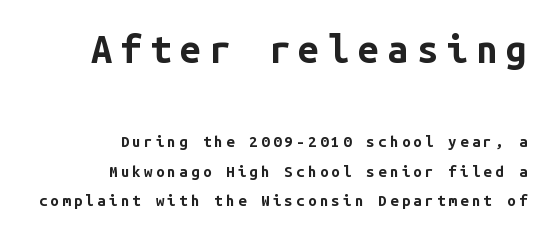
The image shows 38 px bold sans-serif type, upright, monospaced; set right-aligned, loose line spacing (1.97x), unusually wide letter spacing (+0.22 em), not underlined; the first (top) block is 2.53x larger; low stroke contrast and a medium x-height.
